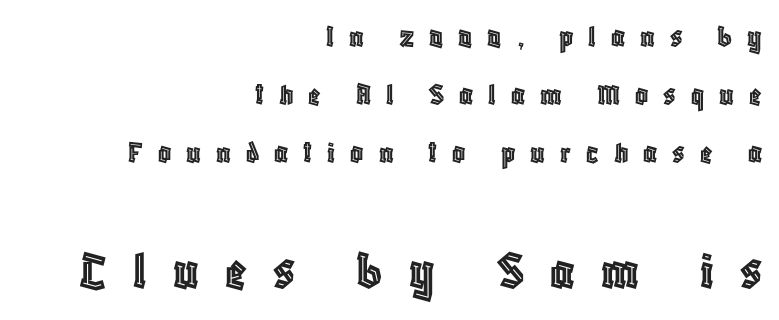
The strip under each line holds only bare page. The designer gave the closing block more size than the opening block. This rendering uses right alignment, leaving the left contour irregular. Spacing verdict: proportional, widths tailored to each character. Someone cranked the tracking dial way up on this one.
